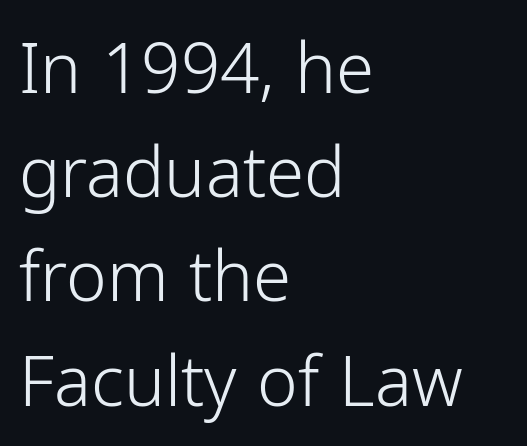
In terms of letterform style, serifs are entirely absent. Character widths vary here, with narrow letters taking less room than wide ones. These glyphs show unthickened strokes, regular width or finer. Observe the ordinary spacing: letters are neighbours, not strangers.
